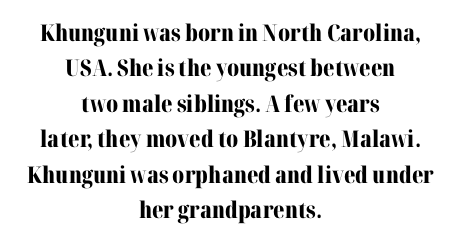
{"italic": "no", "bold": "yes", "underline": "no", "align": "center", "line_spacing": "normal", "line_spacing_ratio": 1.54, "letter_spacing": "normal", "letter_spacing_em": 0.0, "glyph_px": 23}
